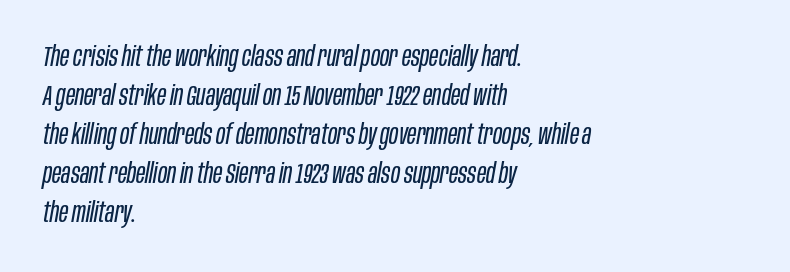
{"italic": "yes", "lean": "right", "slant_degrees": 10, "bold": "no", "weight": "regular", "width": "condensed", "stroke_contrast": "low", "x_height": "large", "monospaced": "no", "underline": "no", "align": "left", "line_spacing": "normal", "line_spacing_ratio": 1.39, "letter_spacing": "normal", "letter_spacing_em": 0.0, "glyph_px": 28}
